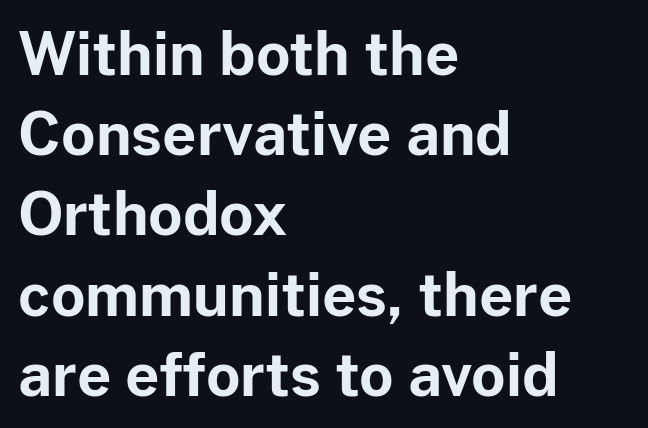
Q: Is the text bold? A: Yes.
Q: Is the text italic (slanted)? A: No, it is upright.
Q: Is the typeface a serif or a sans-serif typeface? A: Sans-serif.
Q: Is the text underlined? A: No.
Q: How is the paragraph aligned? A: Left-aligned.
Q: Is the spacing between letters normal or unusually wide? A: Normal.
Q: Is the spacing between lines tight, normal or loose? A: Normal.
Q: Width (condensed, normal, or wide)? A: Normal.
Q: Stroke contrast? A: Low.
Q: x-height? A: Medium.
Q: Monospaced? A: No.
